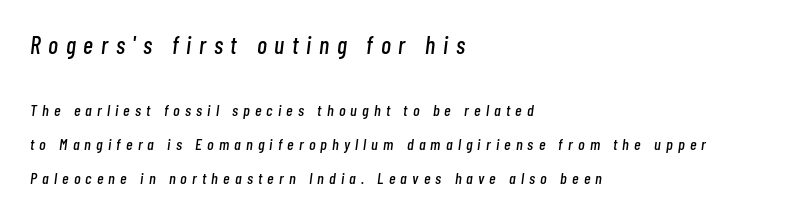
Between one letter and the next there's a generous, obvious gap. A typesetter would mark this as italic. Summary of vertical rhythm: relaxed, with wide interline spacing. The specimen omits any rule beneath the text block's lines.
